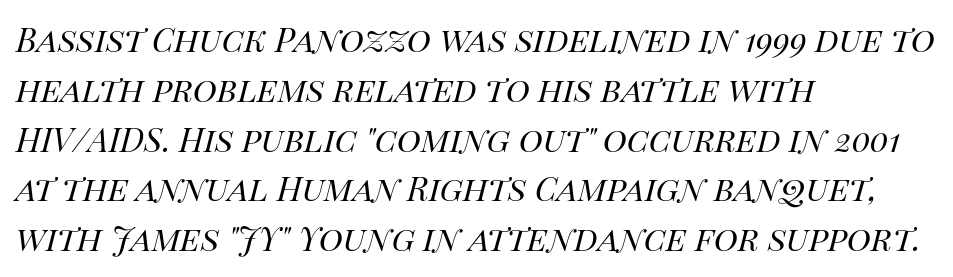
{"italic": "yes", "lean": "right", "slant_degrees": 14, "bold": "no", "weight": "regular", "width": "normal", "stroke_contrast": "high", "x_height": "large", "monospaced": "no", "underline": "no", "align": "left", "line_spacing": "normal", "line_spacing_ratio": 1.51, "letter_spacing": "normal", "letter_spacing_em": 0.0, "glyph_px": 33}
